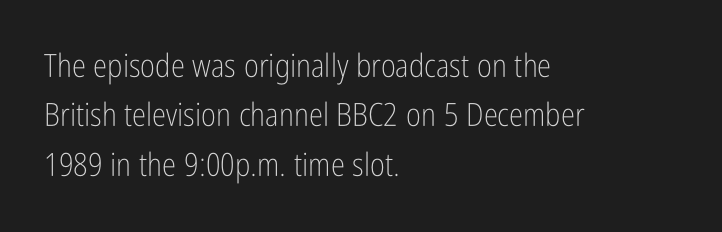
{"serif": "no", "italic": "no", "bold": "no", "weight": "light", "width": "condensed", "stroke_contrast": "low", "x_height": "medium", "monospaced": "no", "underline": "no", "align": "left", "line_spacing": "normal", "line_spacing_ratio": 1.54, "letter_spacing": "normal", "letter_spacing_em": 0.0, "glyph_px": 32}
